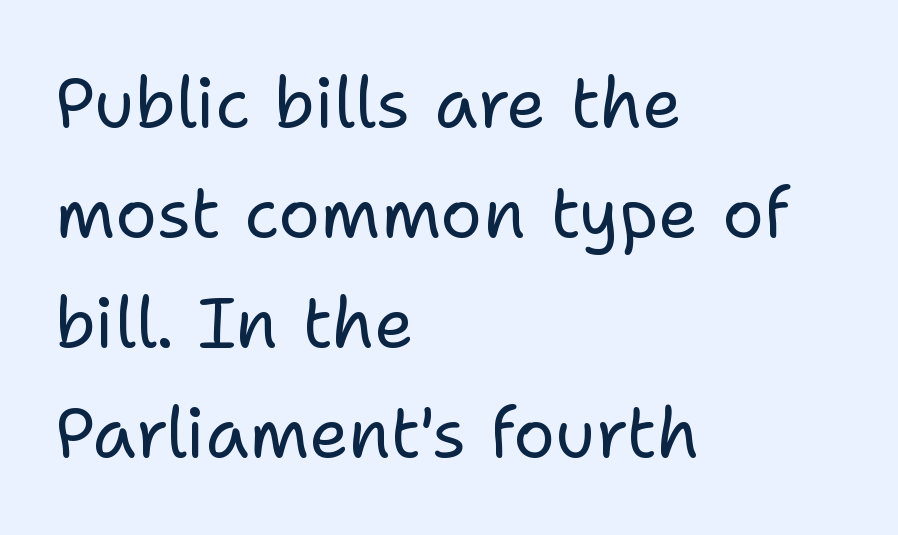
The image shows 70 px regular-weight sans-serif type, upright; set left-aligned, normal line spacing (1.57x), normal letter spacing, not underlined; low stroke contrast and a medium x-height.
